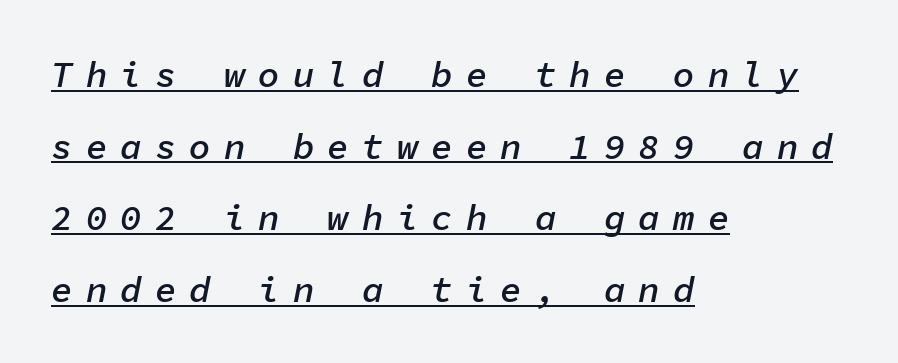
The typesetter chose a ragged-right arrangement here. You can tell it's italic because the verticals aren't actually vertical. Tracking value appears strongly positive — letters spread wide. Is there much room between lines? Yes — plenty of vertical air separates them.
